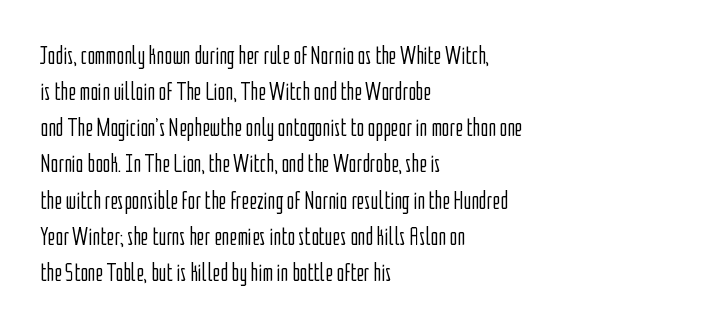
{"italic": "no", "bold": "no", "underline": "no", "align": "left", "line_spacing": "normal", "line_spacing_ratio": 1.39, "letter_spacing": "normal", "letter_spacing_em": 0.0, "glyph_px": 26}
